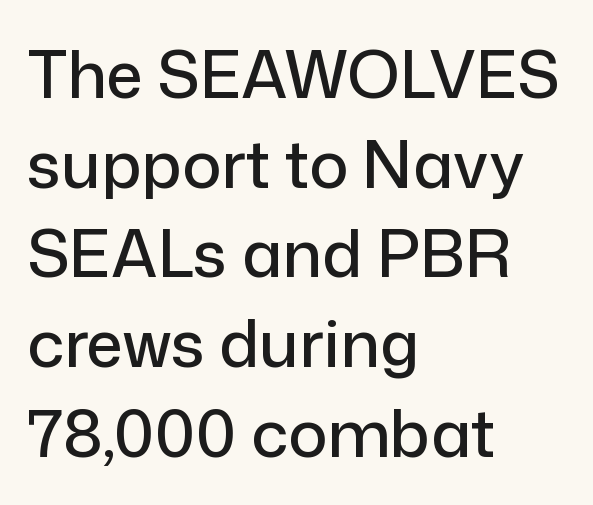
The image shows 65 px sans-serif type, upright; set left-aligned, normal line spacing (1.38x), normal letter spacing, not underlined; low stroke contrast and a medium x-height.
